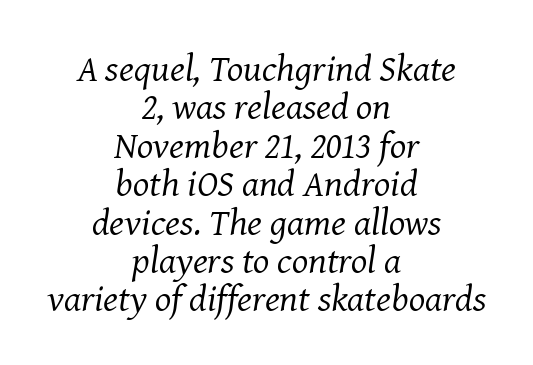
{"serif": "yes", "italic": "yes", "lean": "right", "slant_degrees": 8, "bold": "no", "weight": "regular", "width": "normal", "stroke_contrast": "medium", "x_height": "medium", "monospaced": "no", "underline": "no", "align": "center", "line_spacing": "tight", "line_spacing_ratio": 1.01, "letter_spacing": "normal", "letter_spacing_em": 0.0, "glyph_px": 38}
